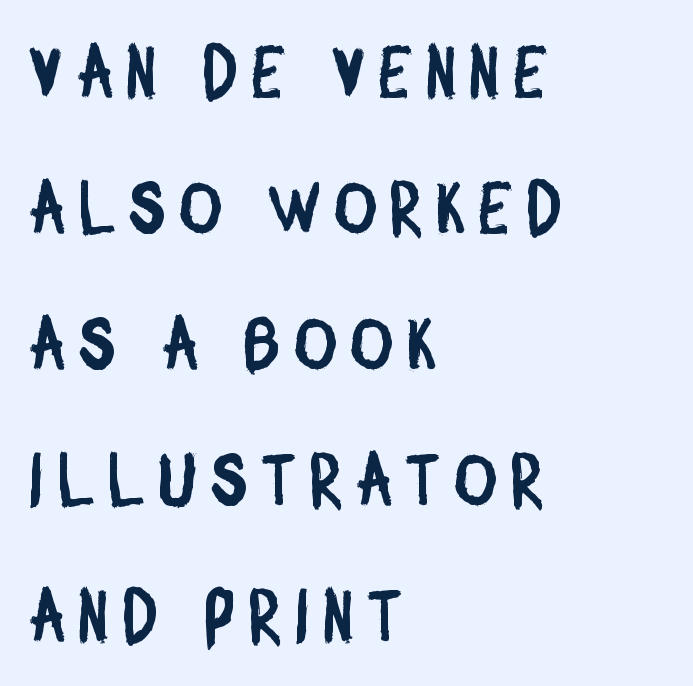
{"serif": "no", "width": "condensed", "stroke_contrast": "low", "x_height": "large", "monospaced": "no", "underline": "no", "align": "left", "line_spacing_ratio": 1.89, "letter_spacing": "wide", "letter_spacing_em": 0.2, "glyph_px": 72}
